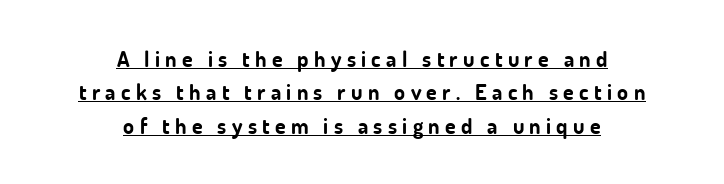
Decoration check: the copy is underlined. Do the letters lean? They stand straight. The text block is weighted toward neither margin, spreading evenly from the middle. The block of text has a typical density, with ordinary space between rows. Words appear elongated and porous because spacing is wide. Typographic density is high because the face is bold.
